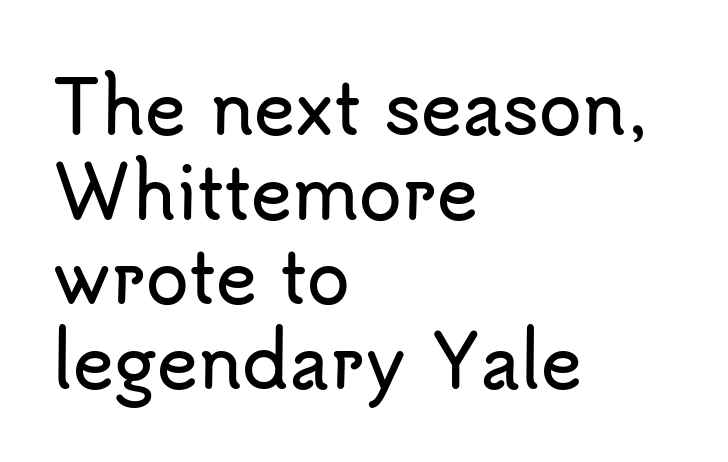
The passage shown is typed in a proportional face where columns would drift. Examine the stroke ends and you'll find no serifs. The string is rendered with underlining switched off. The lines are quadded left. Inter-character spacing is left at the font's built-in metrics. Designer's note — italics off, roman on.
